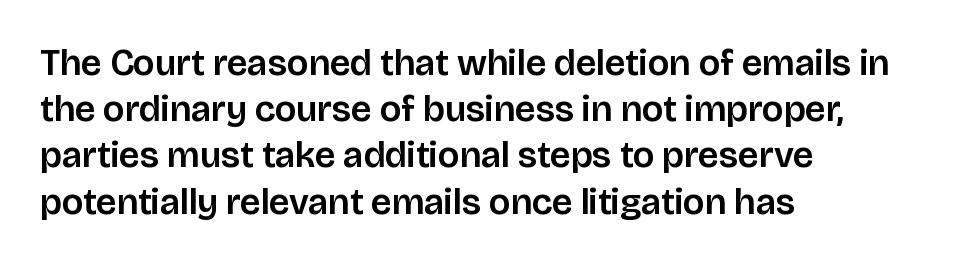
Q: Is the text italic (slanted)? A: No, it is upright.
Q: Is the typeface a serif or a sans-serif typeface? A: Sans-serif.
Q: Is the text underlined? A: No.
Q: How is the paragraph aligned? A: Left-aligned.
Q: Is the spacing between letters normal or unusually wide? A: Normal.
Q: Is the spacing between lines tight, normal or loose? A: Normal.
Q: Width (condensed, normal, or wide)? A: Normal.
Q: Stroke contrast? A: Low.
Q: x-height? A: Large.
Q: Monospaced? A: No.
